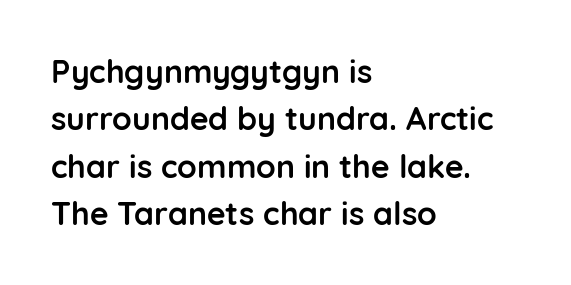
Underlining? Definitely not there. Is the letter spacing exaggerated? No — it looks like the ordinary default. If you measured baseline to baseline, you'd find a middling distance. Looks like regular typesetting: each glyph gets only the width it needs.
